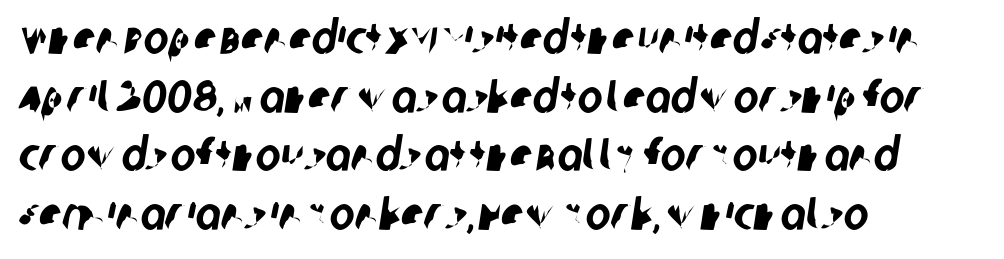
The image shows 47 px condensed sans-serif type; set left-aligned, normal line spacing (1.25x), normal letter spacing, not underlined; low stroke contrast and a large x-height.
